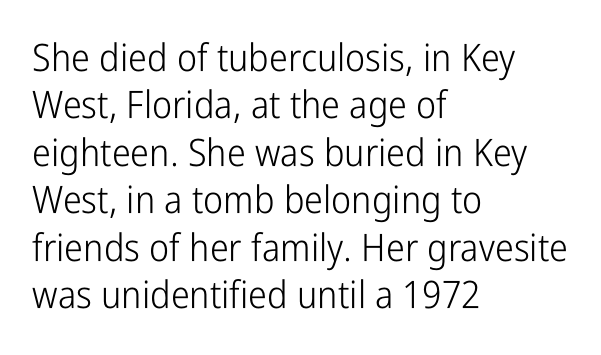
Q: Is the text bold? A: No.
Q: Is the text italic (slanted)? A: No, it is upright.
Q: Is the typeface a serif or a sans-serif typeface? A: Sans-serif.
Q: Is the text underlined? A: No.
Q: How is the paragraph aligned? A: Left-aligned.
Q: Is the spacing between letters normal or unusually wide? A: Normal.
Q: Is the spacing between lines tight, normal or loose? A: Normal.
Q: Width (condensed, normal, or wide)? A: Condensed.
Q: Stroke contrast? A: Low.
Q: x-height? A: Medium.
Q: Monospaced? A: No.
